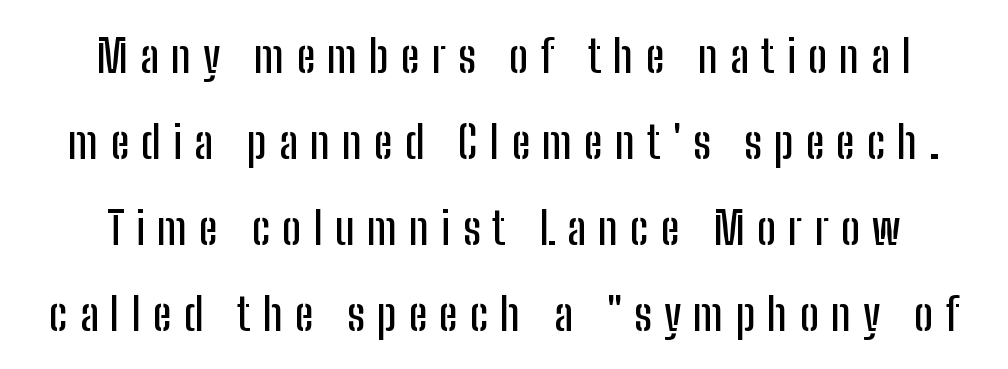
{"serif": "no", "italic": "no", "width": "condensed", "stroke_contrast": "low", "x_height": "medium", "monospaced": "no", "underline": "no", "line_spacing": "loose", "line_spacing_ratio": 1.91, "letter_spacing": "wide", "letter_spacing_em": 0.27, "glyph_px": 45}
